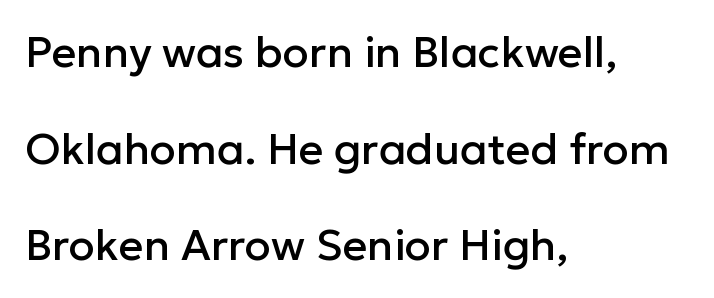
{"serif": "no", "italic": "no", "width": "normal", "stroke_contrast": "low", "x_height": "medium", "monospaced": "no", "underline": "no", "align": "left", "line_spacing": "loose", "line_spacing_ratio": 2.25, "letter_spacing": "normal", "letter_spacing_em": 0.0, "glyph_px": 43}
